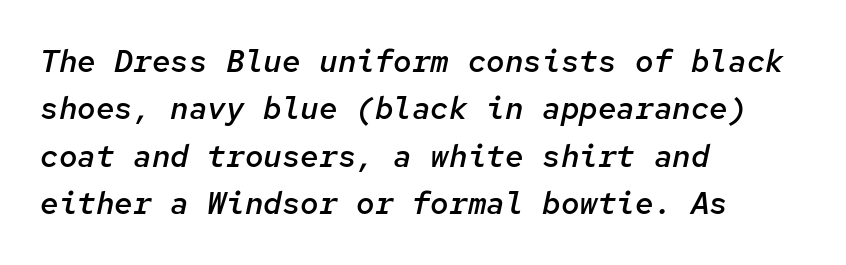
Q: Is the text bold? A: Semi-bold.
Q: Is the text italic (slanted)? A: Yes, it leans right by about 12 degrees.
Q: Is the text underlined? A: No.
Q: How is the paragraph aligned? A: Left-aligned.
Q: Is the spacing between letters normal or unusually wide? A: Normal.
Q: Is the spacing between lines tight, normal or loose? A: Normal.
Q: Width (condensed, normal, or wide)? A: Normal.
Q: Stroke contrast? A: Low.
Q: x-height? A: Medium.
Q: Monospaced? A: Yes.
